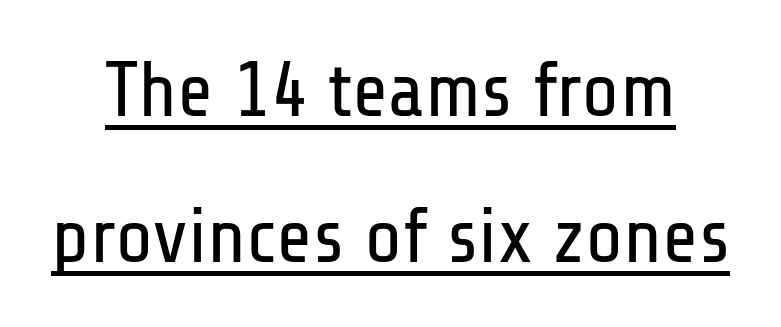
The image shows 78 px regular-weight, condensed sans-serif type, upright; set line spacing 1.87x, normal letter spacing, underlined; low stroke contrast and a medium x-height.
